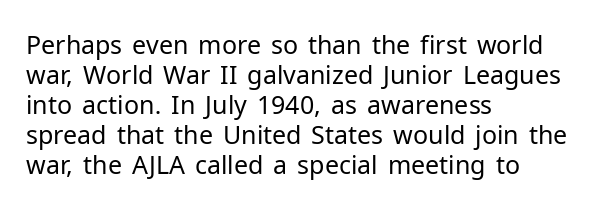
{"italic": "no", "bold": "no", "underline": "no", "align": "left", "line_spacing_ratio": 1.2, "letter_spacing": "normal", "letter_spacing_em": 0.0, "glyph_px": 25}
